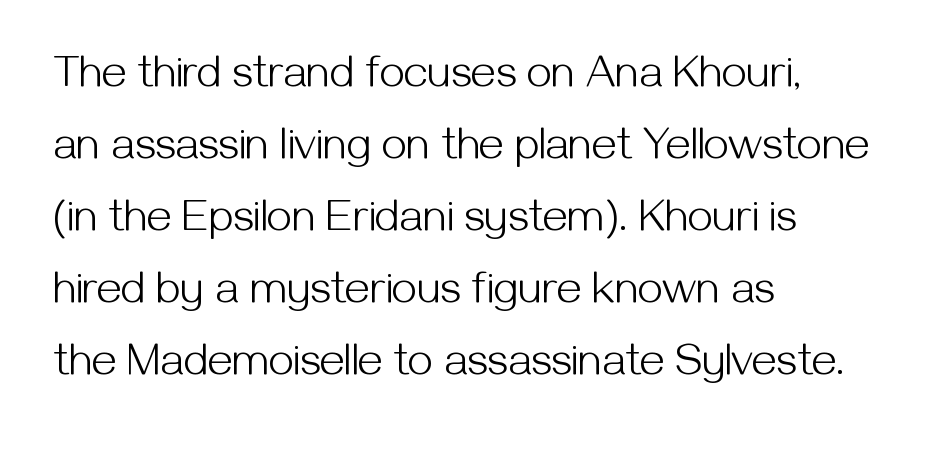
Q: Is the text bold? A: No.
Q: Is the text italic (slanted)? A: No, it is upright.
Q: Is the typeface a serif or a sans-serif typeface? A: Sans-serif.
Q: Is the text underlined? A: No.
Q: How is the paragraph aligned? A: Left-aligned.
Q: Is the spacing between letters normal or unusually wide? A: Normal.
Q: Is the spacing between lines tight, normal or loose? A: Normal.
Q: Width (condensed, normal, or wide)? A: Normal.
Q: Stroke contrast? A: Medium.
Q: x-height? A: Medium.
Q: Monospaced? A: No.
